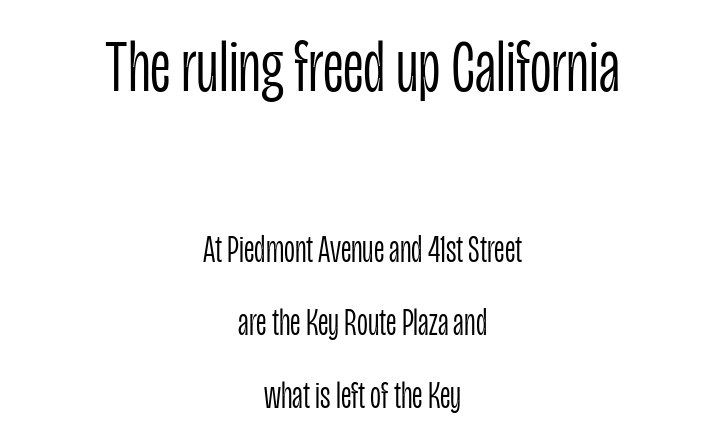
You get the large type first, then a drop to smaller type. The text block is weighted toward neither margin, spreading evenly from the middle. This rendering leaves character spacing at its baseline value. The specimen omits any rule beneath the text block's lines.
